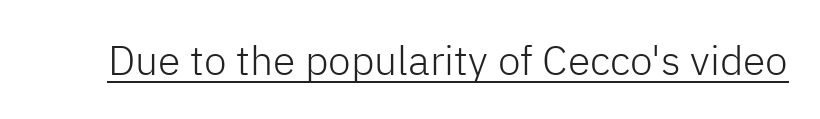
Q: Is the text bold? A: No.
Q: Is the text italic (slanted)? A: No, it is upright.
Q: Is the typeface a serif or a sans-serif typeface? A: Sans-serif.
Q: Is the text underlined? A: Yes.
Q: Is the spacing between letters normal or unusually wide? A: Normal.
Q: Width (condensed, normal, or wide)? A: Normal.
Q: Stroke contrast? A: Low.
Q: x-height? A: Medium.
Q: Monospaced? A: No.
